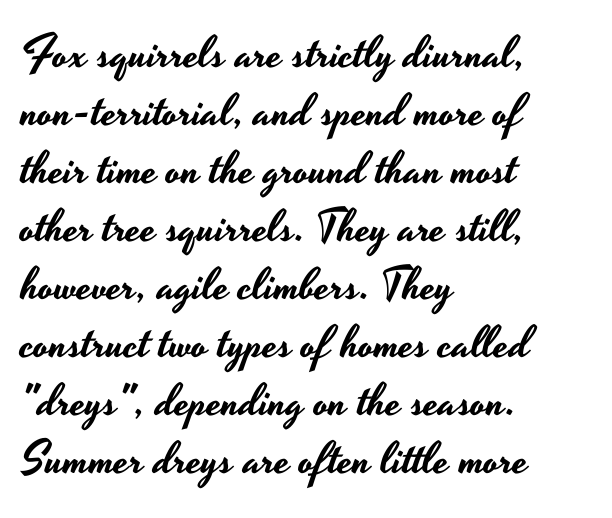
{"serif": "no", "width": "wide", "stroke_contrast": "low", "x_height": "small", "monospaced": "no", "underline": "no", "align": "left", "line_spacing": "normal", "line_spacing_ratio": 1.29, "letter_spacing": "normal", "letter_spacing_em": 0.0, "glyph_px": 45}
